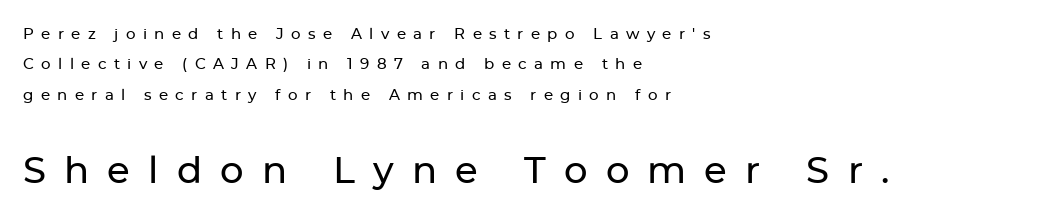
The image shows 37 px sans-serif type, upright; set left-aligned, loose line spacing (2.03x), unusually wide letter spacing (+0.49 em), not underlined; the second (bottom) block is 2.47x larger; low stroke contrast and a medium x-height.
